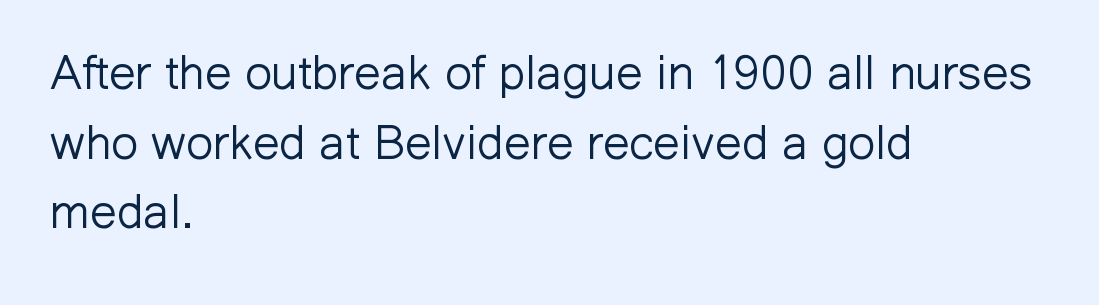
{"serif": "no", "italic": "no", "bold": "no", "weight": "light", "width": "normal", "stroke_contrast": "low", "x_height": "medium", "monospaced": "no", "underline": "no", "align": "left", "line_spacing": "normal", "line_spacing_ratio": 1.45, "letter_spacing": "normal", "letter_spacing_em": 0.0, "glyph_px": 48}
